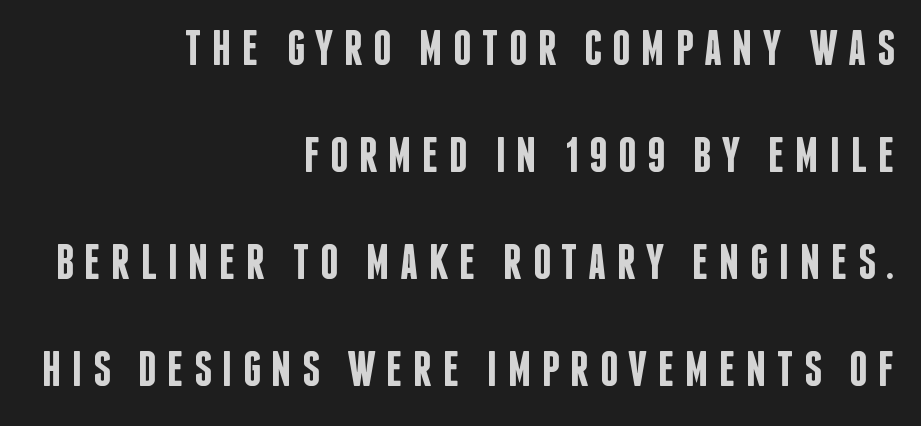
Here the designer chose a conventional face with non-uniform glyph widths. These lines were composed using upright roman letters. Compared with an ordinary text face, these strokes are moderately heavier — a semibold. This is sans-serif lettering, the kind often seen on screens and signage. The compositor pushed each line to the right boundary.
